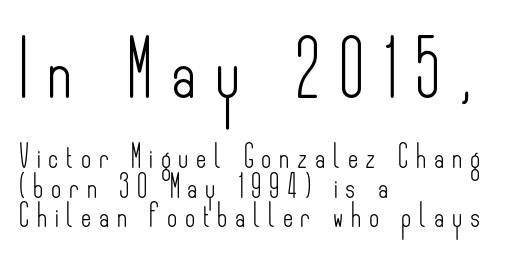
These lines have a slow, spaced-out rhythm from letter to letter. The gap between lines stays unmarked. Posture: vertical. The weight tops out at a normal text grade. These lines are rendered in a variable-pitch font. A student would call this left alignment; a typographer would say flush left, rag right.
